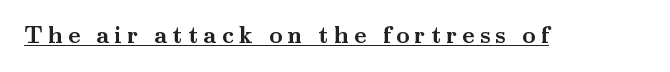
{"italic": "no", "bold": "yes", "underline": "yes", "letter_spacing": "wide", "letter_spacing_em": 0.23, "glyph_px": 23}
